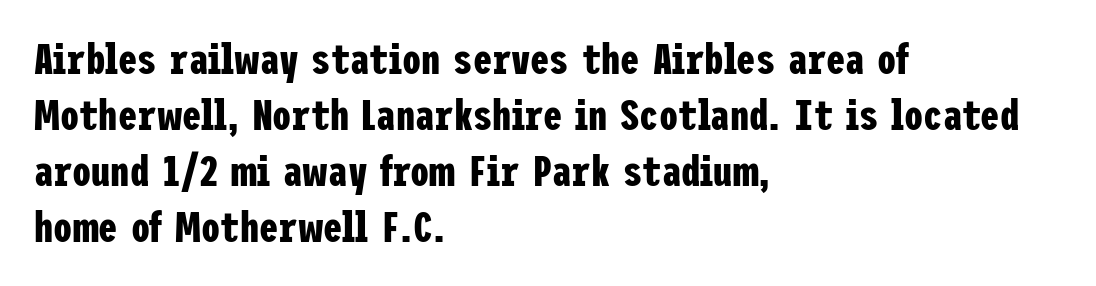
{"serif": "no", "italic": "no", "bold": "yes", "weight": "bold", "width": "condensed", "stroke_contrast": "low", "x_height": "medium", "underline": "no", "align": "left", "line_spacing": "normal", "line_spacing_ratio": 1.3, "letter_spacing": "normal", "letter_spacing_em": 0.0, "glyph_px": 43}
